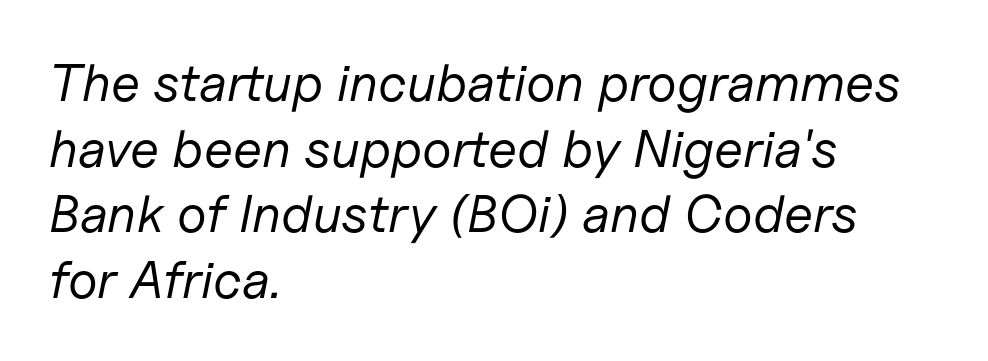
Q: Is the text bold? A: No.
Q: Is the text italic (slanted)? A: Yes, it leans right by about 11 degrees.
Q: Is the text underlined? A: No.
Q: How is the paragraph aligned? A: Left-aligned.
Q: Is the spacing between letters normal or unusually wide? A: Normal.
Q: Width (condensed, normal, or wide)? A: Normal.
Q: Stroke contrast? A: Low.
Q: x-height? A: Medium.
Q: Monospaced? A: No.
